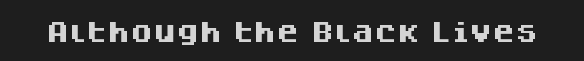
{"italic": "no", "bold": "yes", "underline": "no", "letter_spacing": "normal", "letter_spacing_em": 0.0, "glyph_px": 23}
